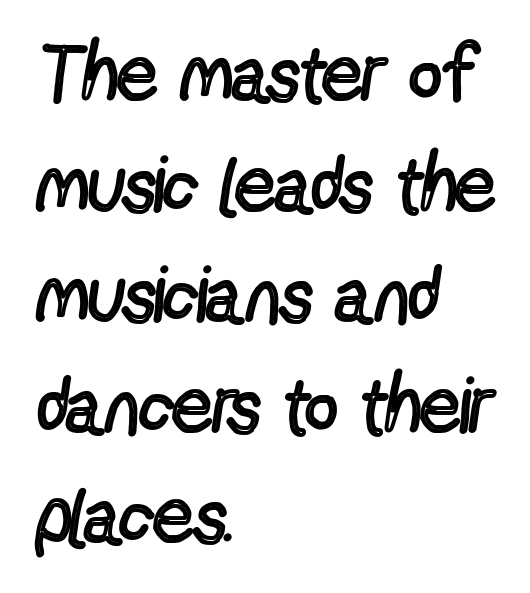
Spacing between characters is what you'd get straight out of the box. Varying glyph widths throughout — classic text-font behaviour. Layout note: lines flush left. Stroke terminals: plain, sans-serif. Decoration check: the copy has no underline.
